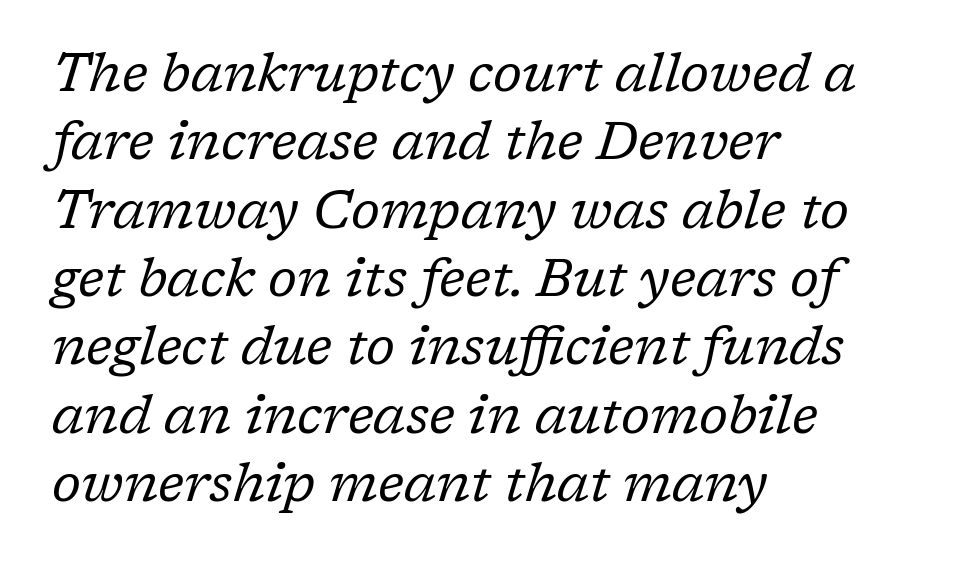
Evenly set lines give the paragraph a standard silhouette. Compared with a centered layout, this one pins lines to the left instead. These glyphs show unthickened strokes, regular width or finer. The specimen omits any rule beneath the text block's lines. The passage shown is typeset with a serif family. Spacing between characters is what you'd get straight out of the box.
